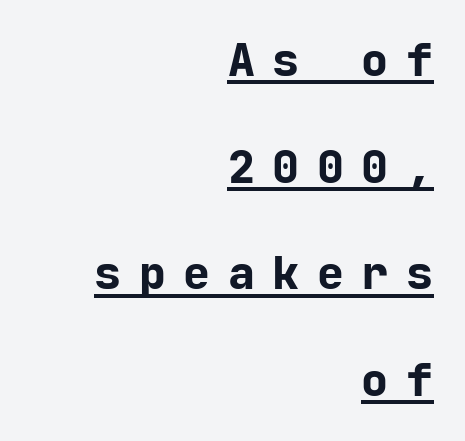
The image shows 45 px bold sans-serif type, upright, monospaced; set right-aligned, loose line spacing (2.37x), unusually wide letter spacing (+0.39 em), underlined; low stroke contrast and a medium x-height.
